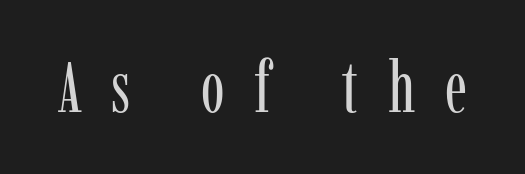
The image shows 71 px regular-weight, condensed serif type, upright; set unusually wide letter spacing (+0.42 em), not underlined; low stroke contrast and a medium x-height.
